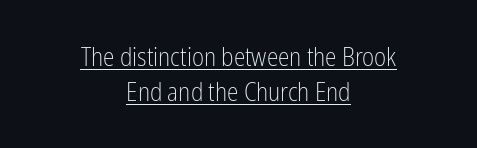
This is underlined copy, the kind a proofreader might mark for attention. Leftover space on each line is divided equally before and after the words. The rows are spaced the way most documents space them. The letterforms sit shoulder to shoulder at normal distance. A typesetter would mark this as roman, not italic.
